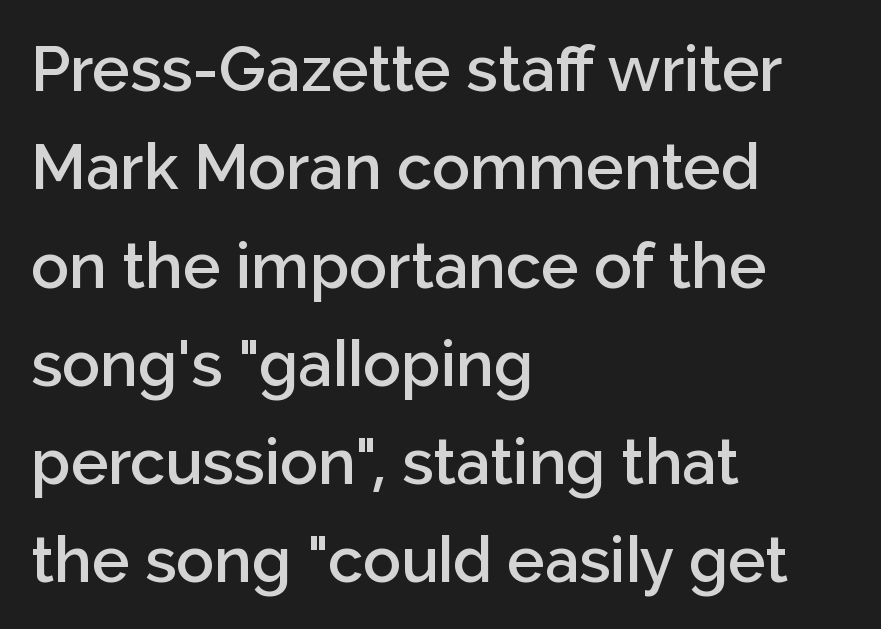
{"serif": "no", "italic": "no", "bold": "semi", "weight": "semibold", "width": "normal", "stroke_contrast": "low", "x_height": "medium", "monospaced": "no", "underline": "no", "align": "left", "line_spacing": "normal", "line_spacing_ratio": 1.56, "letter_spacing": "normal", "letter_spacing_em": 0.0, "glyph_px": 63}
